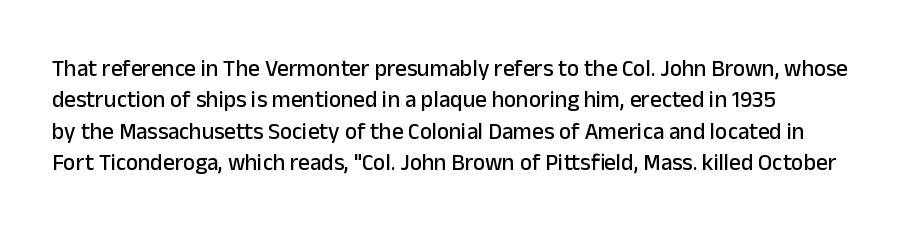
Q: Is the text italic (slanted)? A: No, it is upright.
Q: Is the text underlined? A: No.
Q: How is the paragraph aligned? A: Left-aligned.
Q: Is the spacing between letters normal or unusually wide? A: Normal.
Q: Is the spacing between lines tight, normal or loose? A: Normal.
